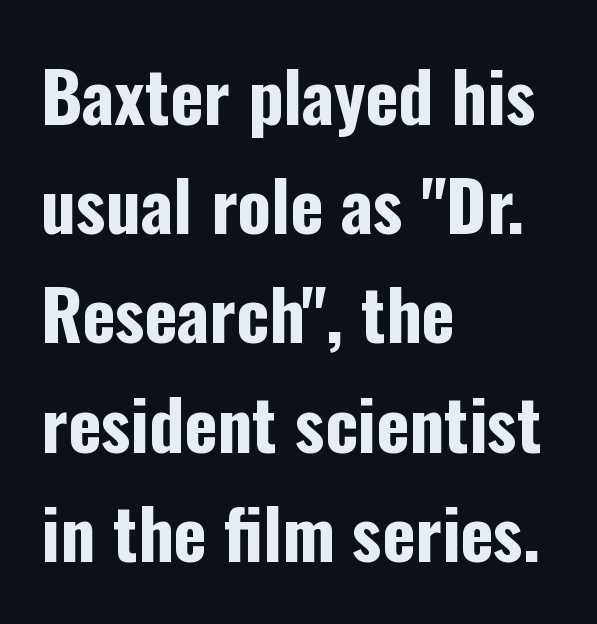
The image shows 70 px bold, condensed sans-serif type, upright; set left-aligned, normal line spacing (1.56x), normal letter spacing, not underlined; low stroke contrast and a medium x-height.
